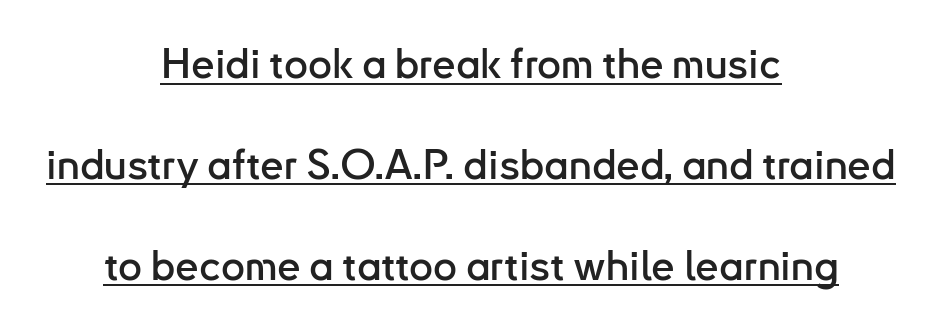
Q: Is the text italic (slanted)? A: No, it is upright.
Q: Is the typeface a serif or a sans-serif typeface? A: Sans-serif.
Q: Is the text underlined? A: Yes.
Q: How is the paragraph aligned? A: Centered.
Q: Is the spacing between letters normal or unusually wide? A: Normal.
Q: Is the spacing between lines tight, normal or loose? A: Loose.
Q: Width (condensed, normal, or wide)? A: Normal.
Q: Stroke contrast? A: Low.
Q: x-height? A: Small.
Q: Monospaced? A: No.
